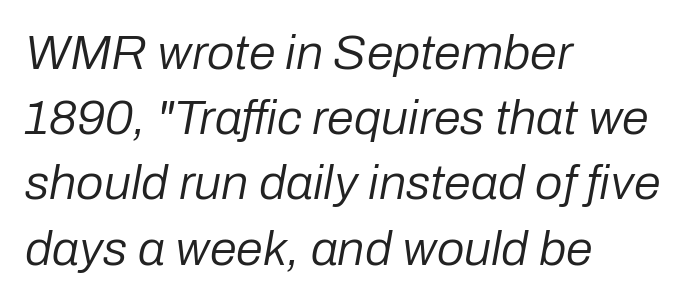
{"italic": "yes", "lean": "right", "slant_degrees": 10, "bold": "no", "weight": "regular", "width": "normal", "stroke_contrast": "low", "x_height": "medium", "monospaced": "no", "underline": "no", "align": "left", "line_spacing": "normal", "line_spacing_ratio": 1.33, "letter_spacing": "normal", "letter_spacing_em": 0.0, "glyph_px": 49}
